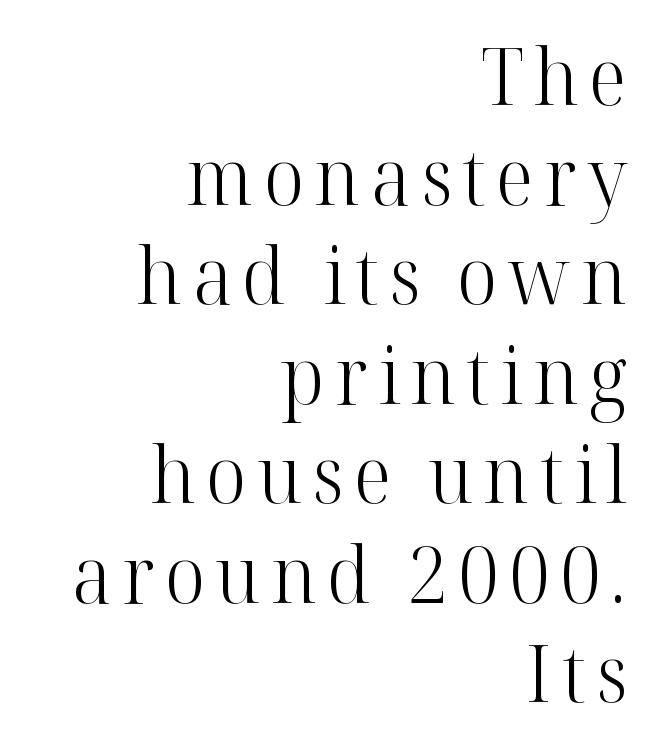
The image shows 79 px light serif type, upright; set right-aligned, normal line spacing (1.26x), not underlined; high stroke contrast and a medium x-height.
